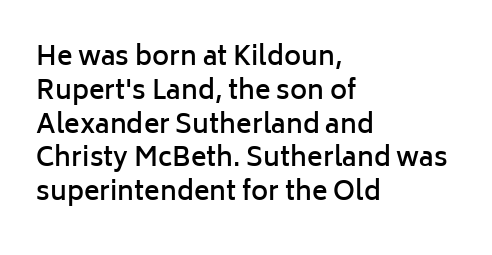
Look at the tracking — it's just the regular setting, nothing added. Line starts are locked; line ends wander. No word sits above an underline. The sample has been set in demibold, a notch under bold.
